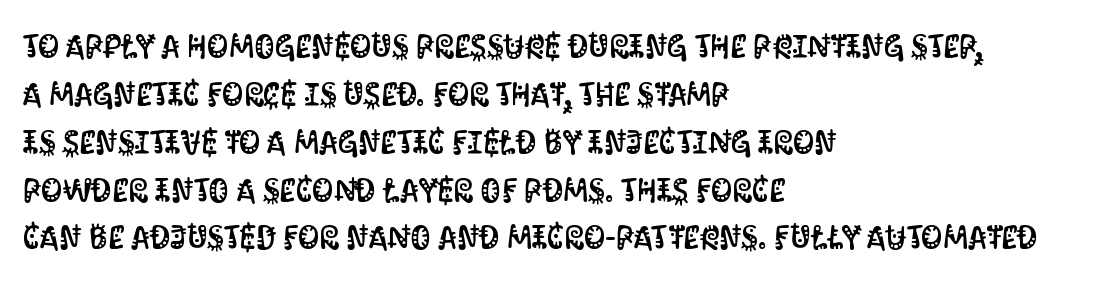
Q: Is the text italic (slanted)? A: No, it is upright.
Q: Is the typeface a serif or a sans-serif typeface? A: Sans-serif.
Q: Is the text underlined? A: No.
Q: How is the paragraph aligned? A: Left-aligned.
Q: Is the spacing between letters normal or unusually wide? A: Normal.
Q: Is the spacing between lines tight, normal or loose? A: Normal.
Q: Width (condensed, normal, or wide)? A: Condensed.
Q: Stroke contrast? A: Medium.
Q: x-height? A: Large.
Q: Monospaced? A: No.
